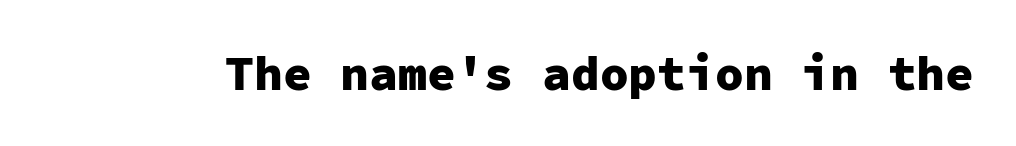
{"serif": "no", "italic": "no", "bold": "yes", "weight": "heavy", "width": "normal", "stroke_contrast": "low", "x_height": "medium", "monospaced": "yes", "underline": "no", "letter_spacing": "normal", "letter_spacing_em": 0.0, "glyph_px": 48}
